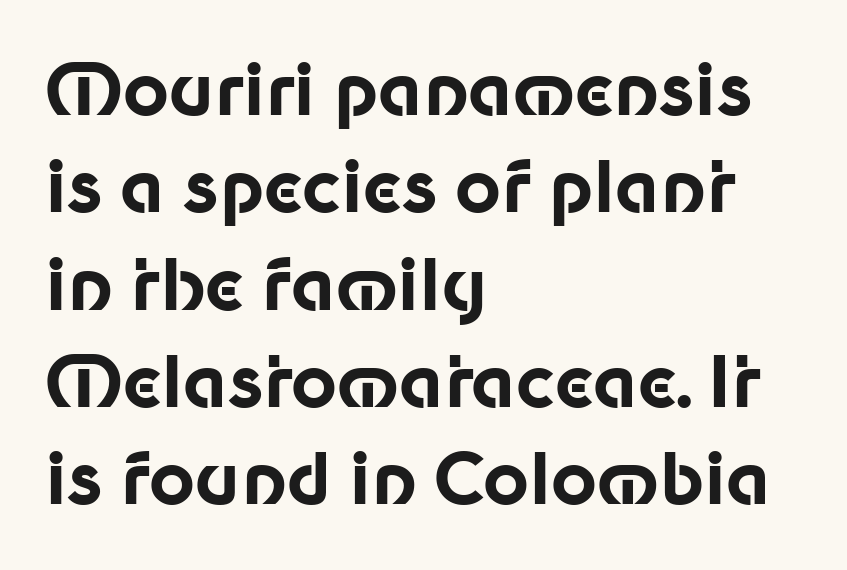
The rag falls on the right side of this text block. Serif or sans? Sans — the stroke terminals are bare. Heft: maximum for text — a bold. Is there any slant? The stems are plumb. The gap between lines stays unmarked. A typesetter would call this proportional, since set widths differ per character.
